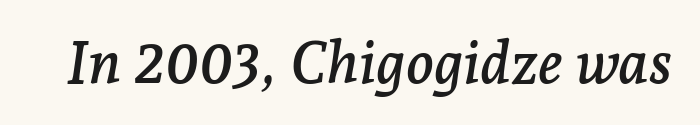
The gaps between neighbouring characters are ordinary and unremarkable. Spacing verdict: proportional, widths tailored to each character. Type without underlining. The whole block is typeset with a tilt.
